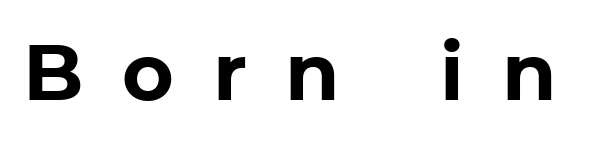
{"serif": "no", "italic": "no", "bold": "yes", "weight": "bold", "width": "normal", "stroke_contrast": "low", "x_height": "medium", "monospaced": "no", "underline": "no", "letter_spacing": "wide", "letter_spacing_em": 0.49, "glyph_px": 79}
